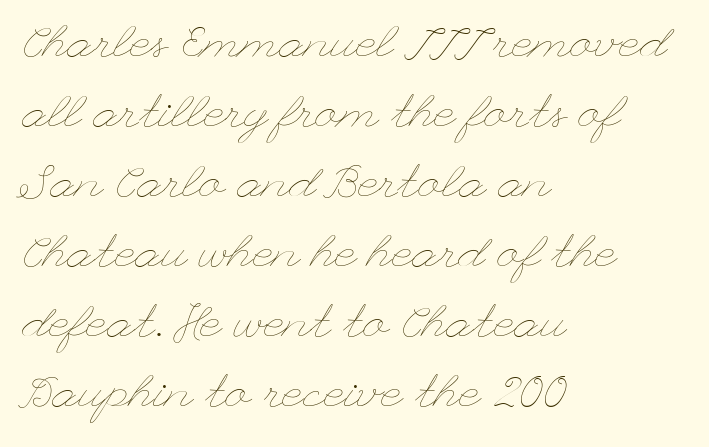
The image shows 46 px thin, wide type; set left-aligned, normal line spacing (1.52x), normal letter spacing, not underlined; low stroke contrast and a small x-height.
